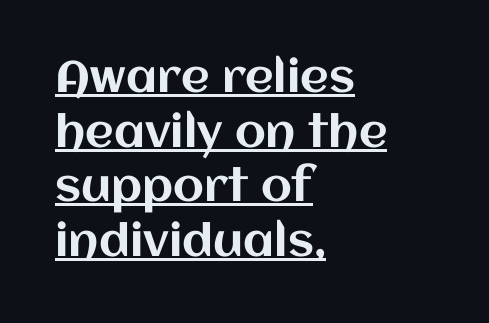
The image shows 44 px text type, upright; set left-aligned, line spacing 1.24x, normal letter spacing, underlined; medium stroke contrast and a large x-height.
